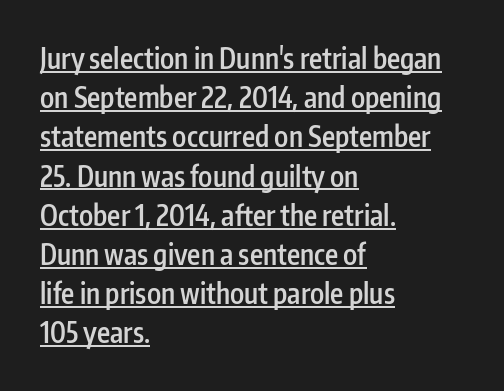
Font category for this specimen: sans-serif. Baseline-to-baseline distance is the conventional proportion of letter height. The passage shown is typed in a proportional face where columns would drift. The rag falls on the right side of this text block. Compared with undecorated copy, this sample adds a rule below the words.
